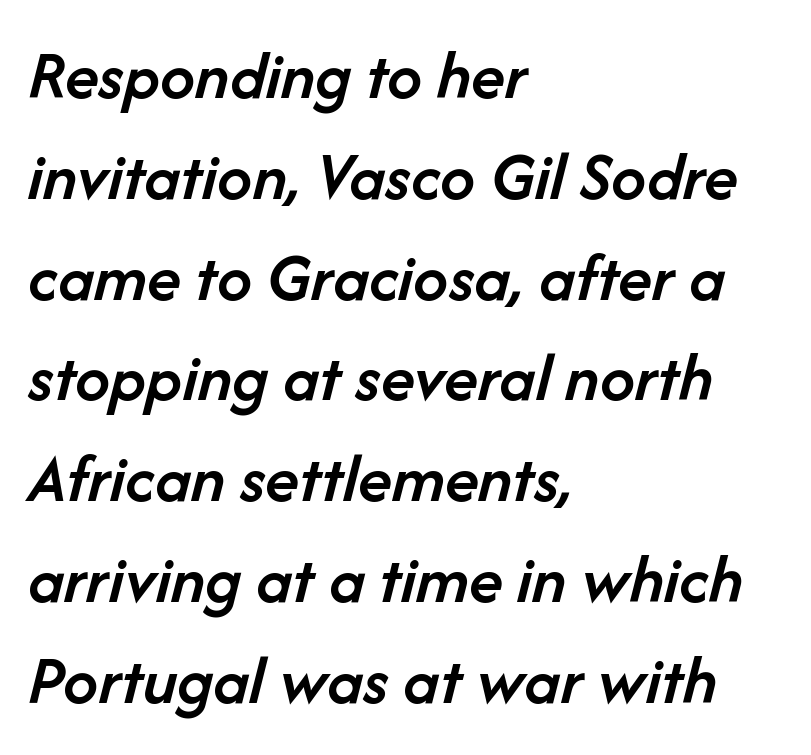
The image shows 70 px semibold type, italic (leaning right); set left-aligned, normal line spacing (1.44x), normal letter spacing, not underlined; low stroke contrast and a medium x-height.
